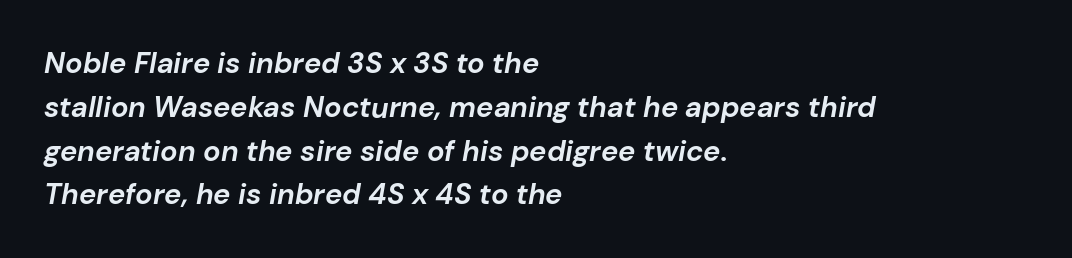
Each word holds together tightly as a unit, with standard inter-letter gaps. You'd pick this weight for a headline — it's a proper bold. Left-aligned paragraph, ragged on the right. The glyphs look as if they've been sheared to an angle.
